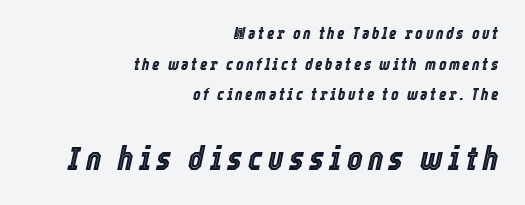
{"italic": "yes", "lean": "right", "slant_degrees": 12, "width": "condensed", "x_height": "medium", "monospaced": "no", "underline": "no", "align": "right", "line_spacing": "loose", "line_spacing_ratio": 1.91, "larger_block": "second", "size_ratio": 2.06, "glyph_px": 33}
